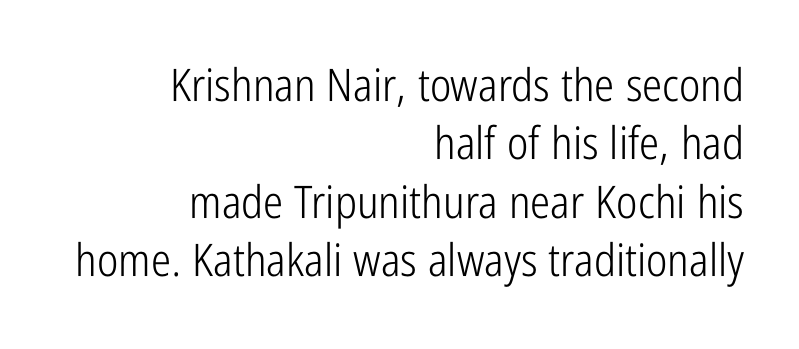
{"serif": "no", "italic": "no", "bold": "no", "weight": "light", "width": "condensed", "stroke_contrast": "low", "x_height": "medium", "monospaced": "no", "underline": "no", "align": "right", "line_spacing": "normal", "line_spacing_ratio": 1.3, "letter_spacing": "normal", "letter_spacing_em": 0.0, "glyph_px": 45}
